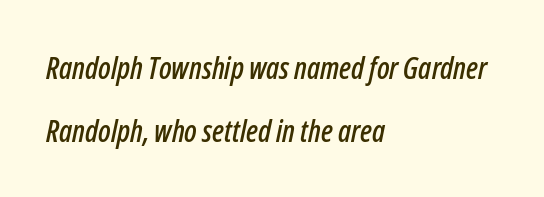
The image shows 30 px condensed type, italic (leaning right); set left-aligned, loose line spacing (2.1x), normal letter spacing, not underlined; low stroke contrast and a medium x-height.
